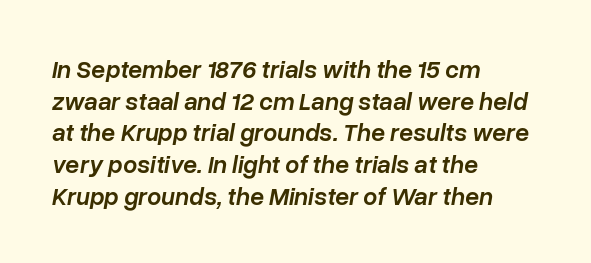
No extra tracking has been applied to these lines. Whoever set this chose a conventional vertical rhythm. Emphasis by weight is partial: semibold. The gap between lines stays unmarked. In CSS terms this would be text-align: left.
